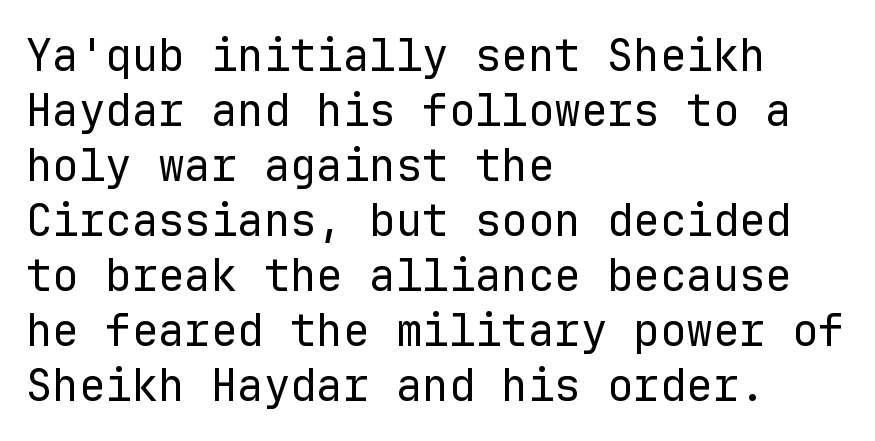
{"serif": "no", "italic": "no", "bold": "no", "weight": "regular", "width": "normal", "stroke_contrast": "low", "x_height": "medium", "monospaced": "yes", "underline": "no", "align": "left", "line_spacing": "normal", "line_spacing_ratio": 1.25, "letter_spacing": "normal", "letter_spacing_em": 0.0, "glyph_px": 44}
